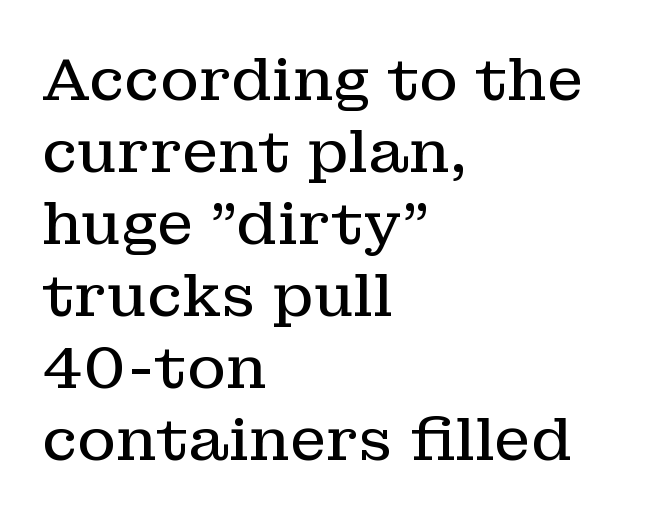
The image shows 59 px regular-weight serif type, upright; set left-aligned, line spacing 1.22x, normal letter spacing, not underlined; low stroke contrast and a medium x-height.
